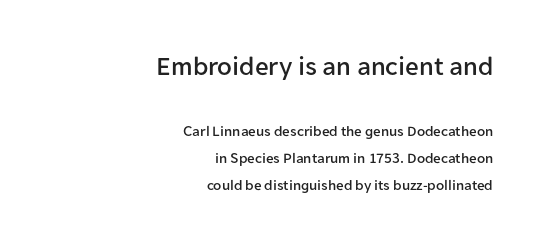
The image shows 27 px text type, upright; set right-aligned, line spacing 1.82x, normal letter spacing, not underlined; the first (top) block is 1.8x larger.
